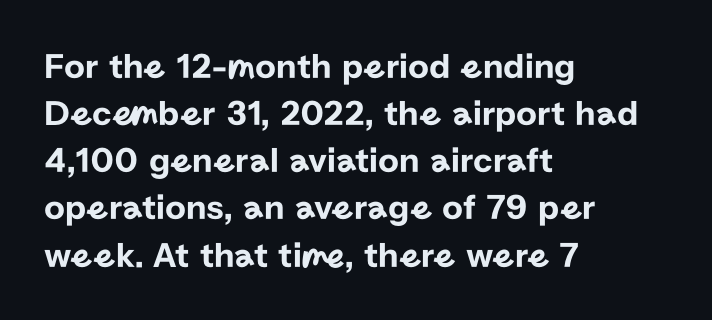
The image shows 36 px sans-serif type, upright; set left-aligned, normal line spacing (1.31x), normal letter spacing, not underlined; low stroke contrast and a medium x-height.
